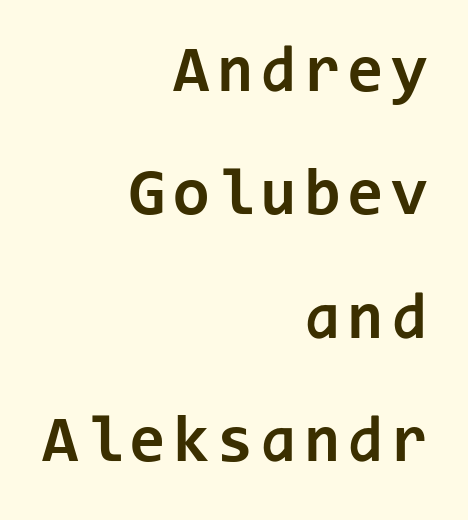
Q: Is the text bold? A: Yes.
Q: Is the text italic (slanted)? A: No, it is upright.
Q: Is the typeface a serif or a sans-serif typeface? A: Sans-serif.
Q: Is the text underlined? A: No.
Q: How is the paragraph aligned? A: Right-aligned.
Q: Width (condensed, normal, or wide)? A: Normal.
Q: Stroke contrast? A: Low.
Q: x-height? A: Medium.
Q: Monospaced? A: Yes.
